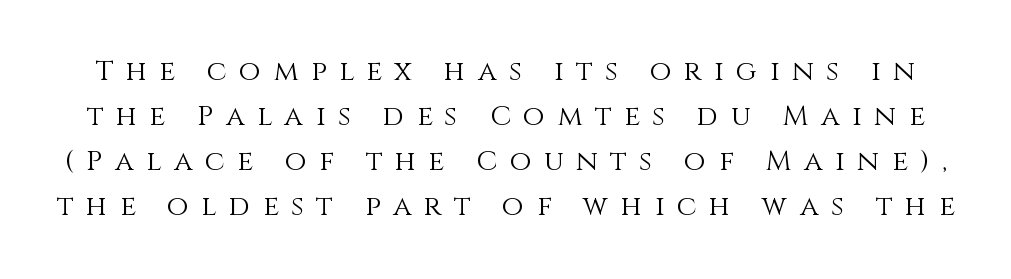
The image shows 28 px light type, upright; set normal line spacing (1.61x), unusually wide letter spacing (+0.45 em), not underlined; medium stroke contrast and a large x-height.
